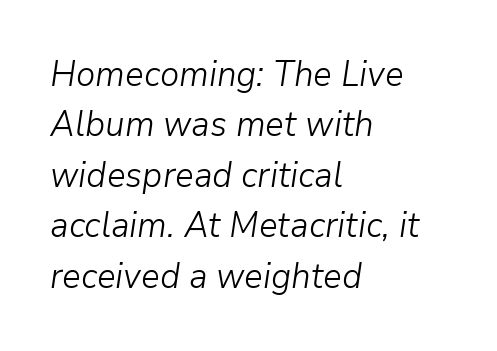
If you drew a line through each stem, it would be angled. Alignment: flush left. No heavy texture on the line: the type isn't bold. Here the designer chose a conventional face with non-uniform glyph widths. Tracking here is standard; glyphs follow each other at the usual distance. Line spacing here is normal.
